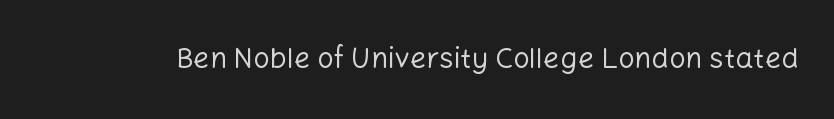
{"serif": "no", "italic": "no", "bold": "no", "weight": "regular", "width": "normal", "stroke_contrast": "low", "x_height": "medium", "monospaced": "no", "underline": "no", "letter_spacing": "normal", "letter_spacing_em": 0.0, "glyph_px": 29}
